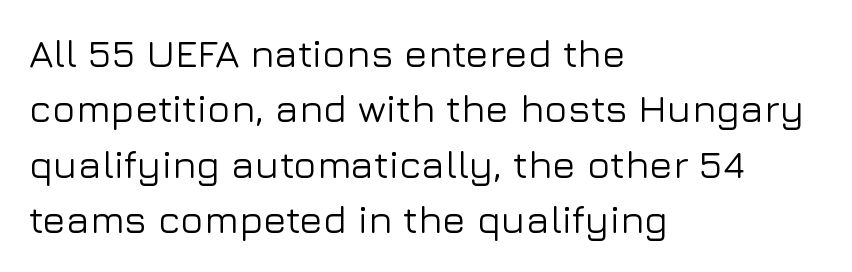
Q: Is the text italic (slanted)? A: No, it is upright.
Q: Is the typeface a serif or a sans-serif typeface? A: Sans-serif.
Q: Is the text underlined? A: No.
Q: How is the paragraph aligned? A: Left-aligned.
Q: Is the spacing between letters normal or unusually wide? A: Normal.
Q: Is the spacing between lines tight, normal or loose? A: Normal.
Q: Width (condensed, normal, or wide)? A: Normal.
Q: Stroke contrast? A: Low.
Q: x-height? A: Medium.
Q: Monospaced? A: No.
